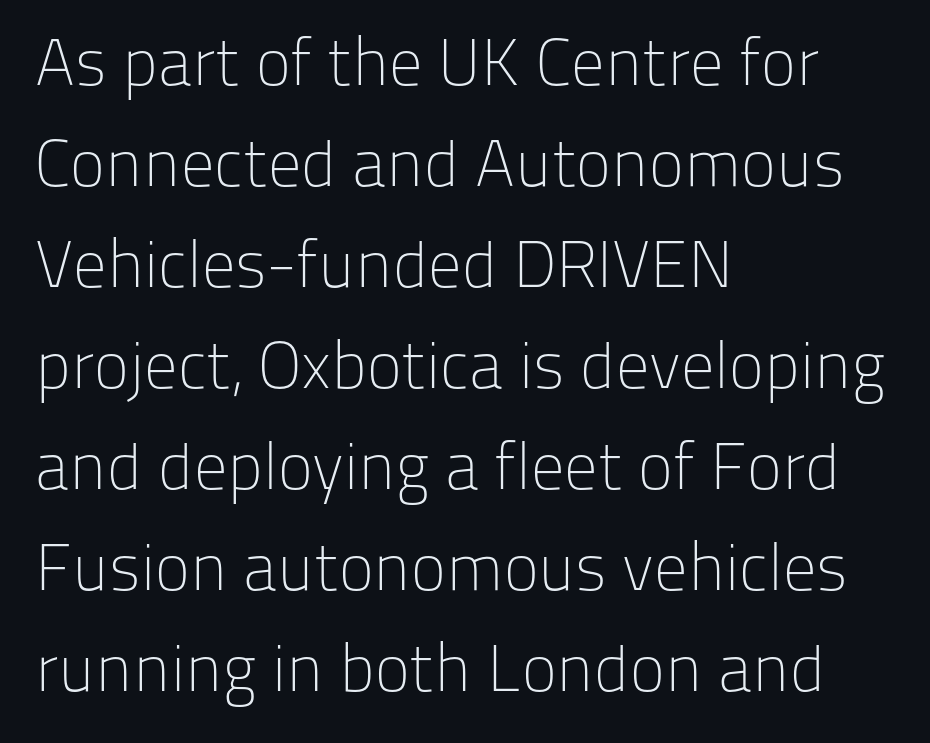
Q: Is the text bold? A: No.
Q: Is the text italic (slanted)? A: No, it is upright.
Q: Is the typeface a serif or a sans-serif typeface? A: Sans-serif.
Q: Is the text underlined? A: No.
Q: How is the paragraph aligned? A: Left-aligned.
Q: Is the spacing between letters normal or unusually wide? A: Normal.
Q: Is the spacing between lines tight, normal or loose? A: Normal.
Q: Width (condensed, normal, or wide)? A: Normal.
Q: Stroke contrast? A: Low.
Q: x-height? A: Medium.
Q: Monospaced? A: No.
